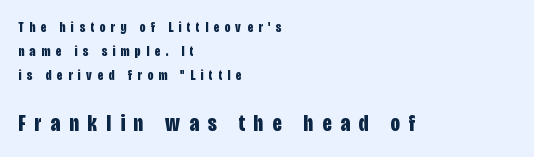
How are the letters spaced? Widely, with obvious added tracking. The foot of each line stays bare and open. Every row of glyphs begins at an identical x-position on the left. The font's upright variant was chosen for this text.
